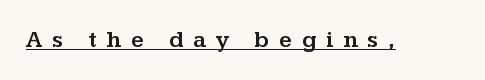
Does extra space separate the letters? Yes, quite a lot of it. This rendering features underlined lettering. The type sits square on the baseline with zero lean.
